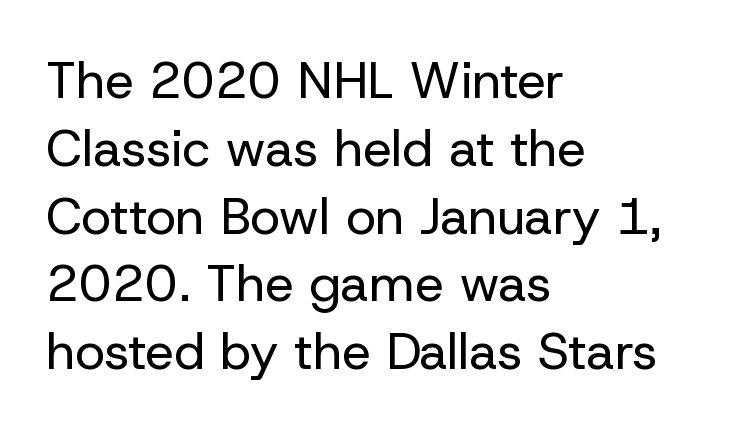
Q: Is the text bold? A: No.
Q: Is the text italic (slanted)? A: No, it is upright.
Q: Is the typeface a serif or a sans-serif typeface? A: Sans-serif.
Q: Is the text underlined? A: No.
Q: How is the paragraph aligned? A: Left-aligned.
Q: Is the spacing between letters normal or unusually wide? A: Normal.
Q: Is the spacing between lines tight, normal or loose? A: Normal.
Q: Width (condensed, normal, or wide)? A: Normal.
Q: Stroke contrast? A: Low.
Q: x-height? A: Medium.
Q: Monospaced? A: No.
